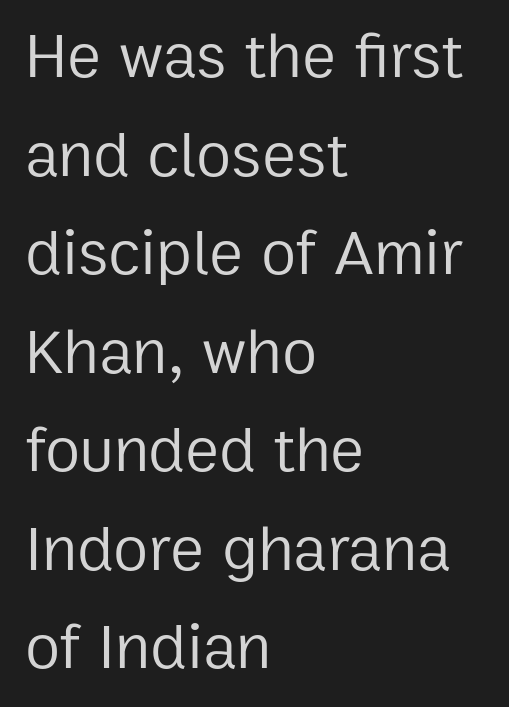
Q: Is the text bold? A: No.
Q: Is the text italic (slanted)? A: No, it is upright.
Q: Is the typeface a serif or a sans-serif typeface? A: Sans-serif.
Q: Is the text underlined? A: No.
Q: How is the paragraph aligned? A: Left-aligned.
Q: Is the spacing between letters normal or unusually wide? A: Normal.
Q: Is the spacing between lines tight, normal or loose? A: Normal.
Q: Width (condensed, normal, or wide)? A: Normal.
Q: Stroke contrast? A: Low.
Q: x-height? A: Medium.
Q: Monospaced? A: No.
